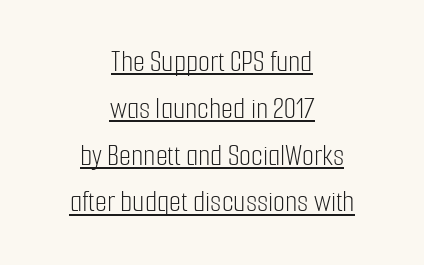
The image shows 31 px light, condensed sans-serif type, upright; set centered, normal line spacing (1.51x), normal letter spacing, underlined; low stroke contrast and a medium x-height.
